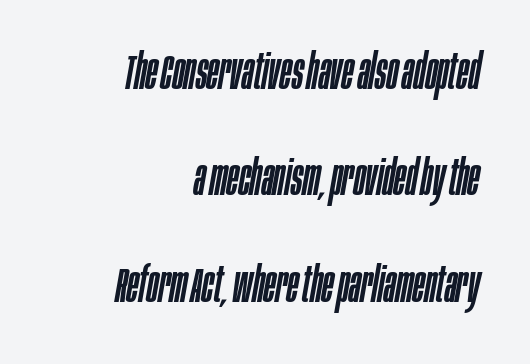
The image shows 49 px condensed type, italic (leaning right); set right-aligned, loose line spacing (2.17x), normal letter spacing, not underlined; low stroke contrast and a large x-height.
